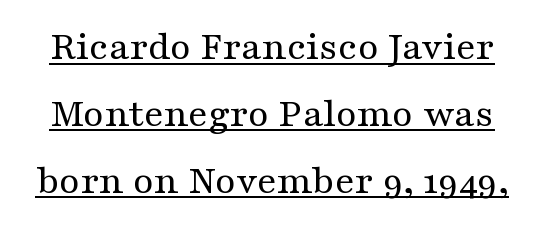
Q: Is the text bold? A: No.
Q: Is the text italic (slanted)? A: No, it is upright.
Q: Is the typeface a serif or a sans-serif typeface? A: Serif.
Q: Is the text underlined? A: Yes.
Q: Is the spacing between letters normal or unusually wide? A: Normal.
Q: Is the spacing between lines tight, normal or loose? A: Normal.
Q: Width (condensed, normal, or wide)? A: Wide.
Q: Stroke contrast? A: Medium.
Q: x-height? A: Medium.
Q: Monospaced? A: No.
